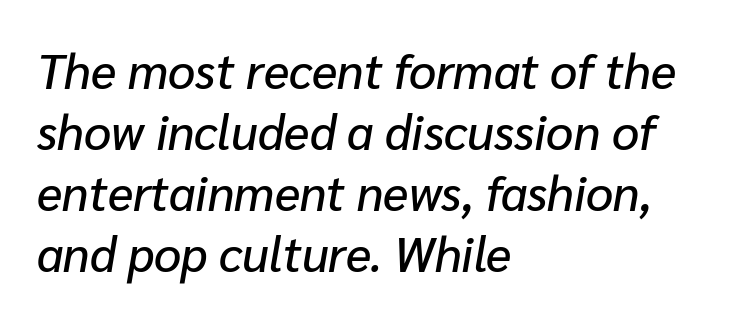
The image shows 48 px text type, italic (leaning right); set left-aligned, normal line spacing (1.27x), normal letter spacing, not underlined; low stroke contrast and a medium x-height.
